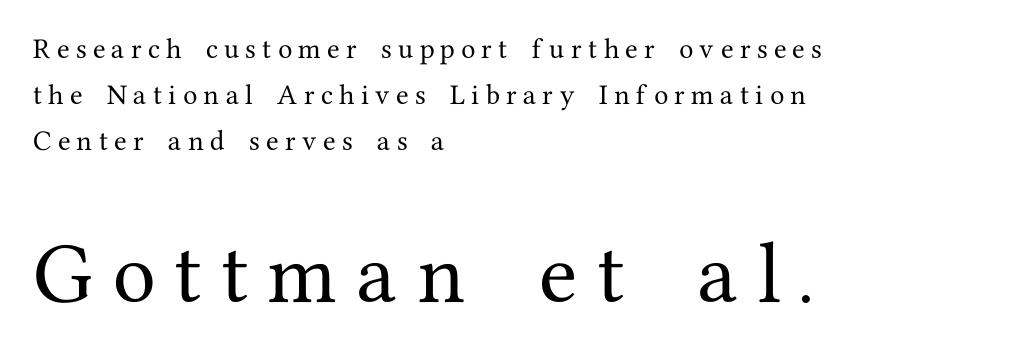
Q: Is the text italic (slanted)? A: No, it is upright.
Q: Is the typeface a serif or a sans-serif typeface? A: Serif.
Q: Is the text underlined? A: No.
Q: How is the paragraph aligned? A: Left-aligned.
Q: Is the spacing between letters normal or unusually wide? A: Unusually wide.
Q: Is the spacing between lines tight, normal or loose? A: Loose.
Q: Which block of text is set in a larger size, the first (top) or the second (bottom)? A: The second (bottom) one.
Q: Width (condensed, normal, or wide)? A: Normal.
Q: Stroke contrast? A: Medium.
Q: x-height? A: Medium.
Q: Monospaced? A: No.
